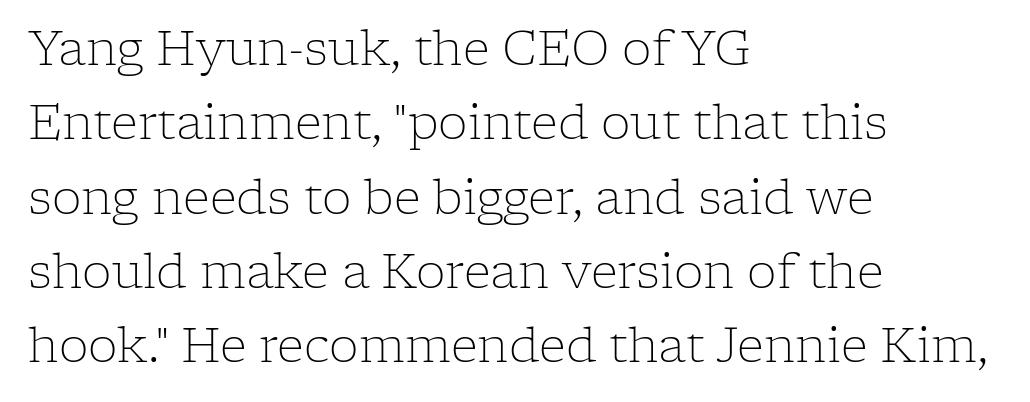
No chunkiness to these letters — they're not bold. This rendering leaves character spacing at its baseline value. Successive baselines arrive at the customary interval. Spacing verdict: proportional, widths tailored to each character. No word sits above an underline. A roman cut, with each character standing at attention.
